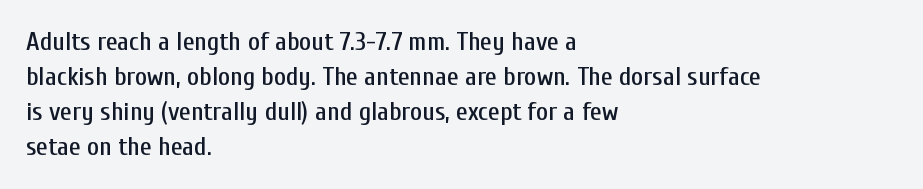
Q: Is the text italic (slanted)? A: No, it is upright.
Q: Is the text underlined? A: No.
Q: How is the paragraph aligned? A: Left-aligned.
Q: Is the spacing between letters normal or unusually wide? A: Normal.
Q: Is the spacing between lines tight, normal or loose? A: Normal.
